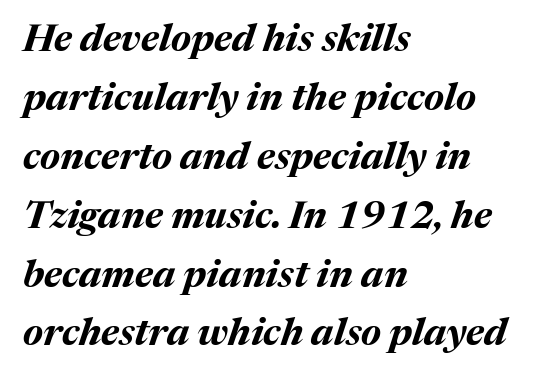
The image shows 38 px bold type, italic (leaning right); set left-aligned, normal line spacing (1.55x), normal letter spacing, not underlined; medium stroke contrast and a medium x-height.
